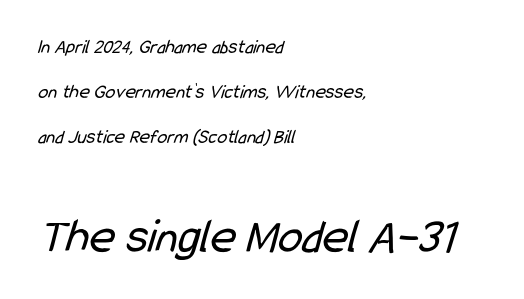
{"serif": "no", "bold": "no", "weight": "regular", "width": "condensed", "stroke_contrast": "low", "x_height": "medium", "monospaced": "no", "underline": "no", "align": "left", "line_spacing": "loose", "line_spacing_ratio": 2.26, "letter_spacing": "normal", "letter_spacing_em": 0.0, "larger_block": "second", "size_ratio": 2.45, "glyph_px": 49}
